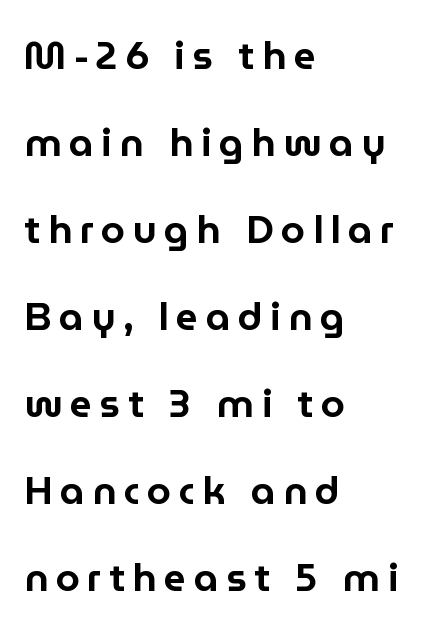
{"serif": "no", "italic": "no", "width": "normal", "stroke_contrast": "low", "x_height": "medium", "monospaced": "no", "underline": "no", "align": "left", "line_spacing": "loose", "line_spacing_ratio": 2.23, "glyph_px": 39}
